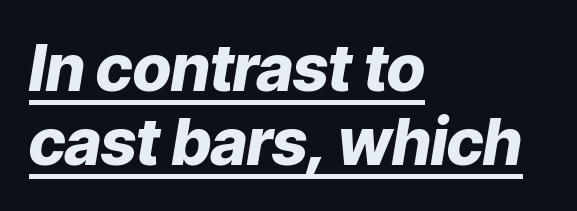
These lines were composed using italics. Line beginnings align vertically; line endings do not. The sample has been set heavy, in full bold. Descenders here cross a horizontal rule under the line. Varying glyph widths throughout — classic text-font behaviour. Students, note that the glyphs here touch the page at normal intervals.
